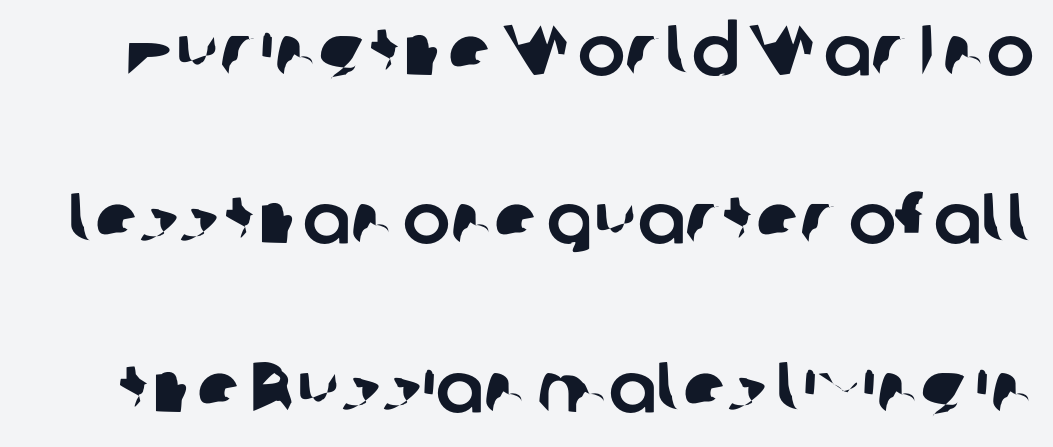
Spacing verdict: proportional, widths tailored to each character. Unlike a traditional serif, this face leaves its strokes unadorned. The baseline area is clear. Leading is clearly above the norm, producing a sparse column. Does extra space separate the letters? No, they use regular spacing.
